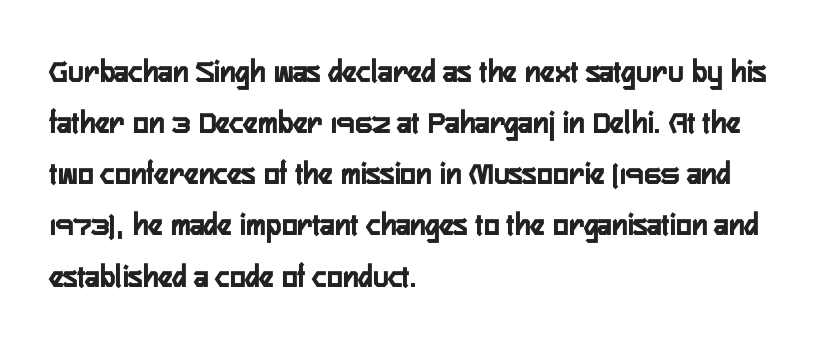
Tall strokes in this sample are plumb rather than angled. The typesetter chose a ragged-right arrangement here. Line spacing here is normal. The passage shown has conventional tracking throughout. What weight is shown? A full bold with thick strokes. Spacing verdict: proportional, widths tailored to each character.
